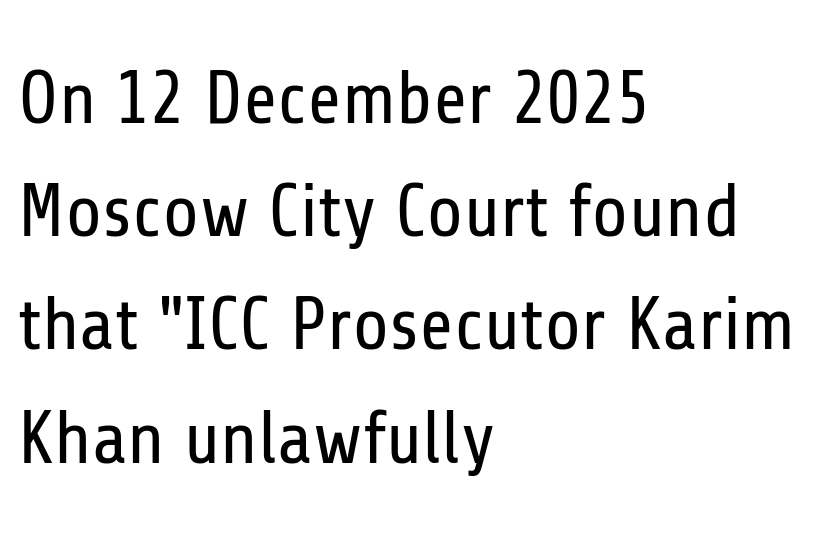
Q: Is the text bold? A: No.
Q: Is the text italic (slanted)? A: No, it is upright.
Q: Is the typeface a serif or a sans-serif typeface? A: Sans-serif.
Q: Is the text underlined? A: No.
Q: How is the paragraph aligned? A: Left-aligned.
Q: Is the spacing between letters normal or unusually wide? A: Normal.
Q: Is the spacing between lines tight, normal or loose? A: Normal.
Q: Width (condensed, normal, or wide)? A: Condensed.
Q: Stroke contrast? A: Low.
Q: x-height? A: Medium.
Q: Monospaced? A: No.
